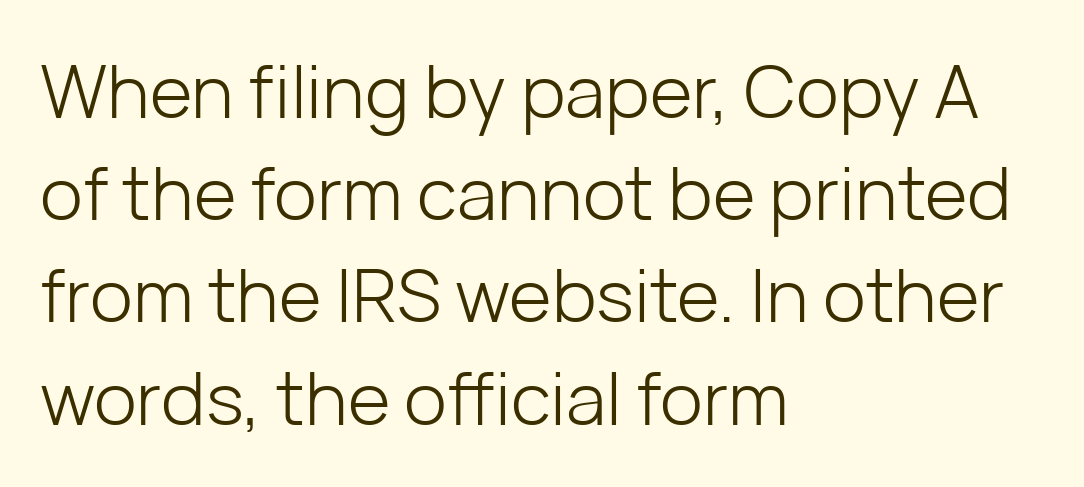
The image shows 73 px light sans-serif type, upright; set left-aligned, normal line spacing (1.4x), normal letter spacing, not underlined; low stroke contrast and a medium x-height.
